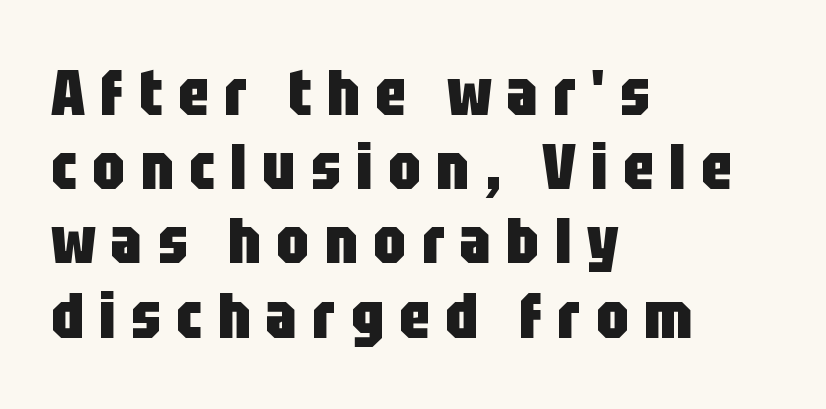
{"serif": "no", "italic": "no", "bold": "yes", "weight": "heavy", "width": "condensed", "stroke_contrast": "low", "x_height": "large", "monospaced": "no", "underline": "no", "align": "left", "line_spacing_ratio": 1.16, "letter_spacing": "wide", "letter_spacing_em": 0.24, "glyph_px": 64}
